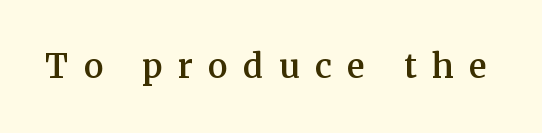
{"serif": "yes", "italic": "no", "bold": "semi", "weight": "semibold", "width": "normal", "stroke_contrast": "medium", "x_height": "medium", "monospaced": "no", "underline": "no", "letter_spacing": "wide", "letter_spacing_em": 0.47, "glyph_px": 33}
